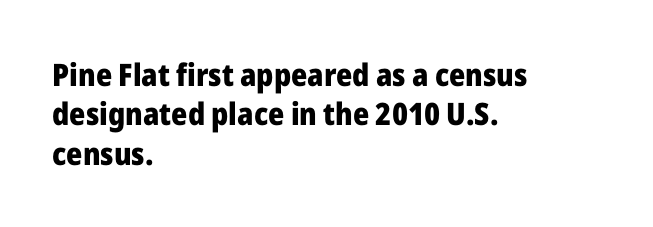
Q: Is the text bold? A: Yes.
Q: Is the text italic (slanted)? A: No, it is upright.
Q: Is the typeface a serif or a sans-serif typeface? A: Sans-serif.
Q: Is the text underlined? A: No.
Q: How is the paragraph aligned? A: Left-aligned.
Q: Is the spacing between letters normal or unusually wide? A: Normal.
Q: Is the spacing between lines tight, normal or loose? A: Normal.
Q: Width (condensed, normal, or wide)? A: Normal.
Q: Stroke contrast? A: Low.
Q: x-height? A: Medium.
Q: Monospaced? A: No.
